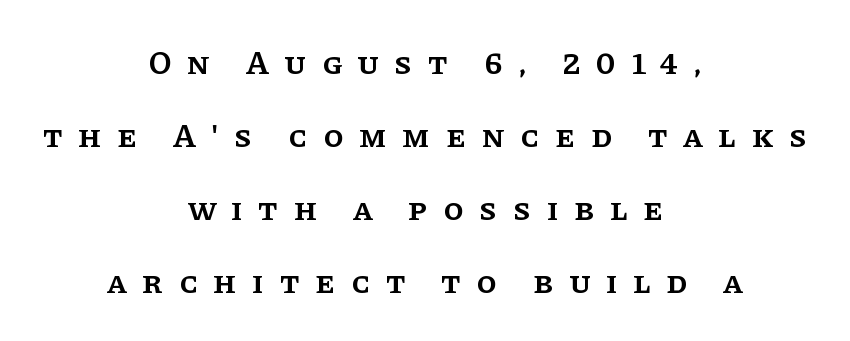
Q: Is the text bold? A: Semi-bold.
Q: Is the text italic (slanted)? A: No, it is upright.
Q: Is the typeface a serif or a sans-serif typeface? A: Serif.
Q: Is the text underlined? A: No.
Q: How is the paragraph aligned? A: Centered.
Q: Is the spacing between letters normal or unusually wide? A: Unusually wide.
Q: Is the spacing between lines tight, normal or loose? A: Loose.
Q: Width (condensed, normal, or wide)? A: Normal.
Q: Stroke contrast? A: Low.
Q: x-height? A: Large.
Q: Monospaced? A: No.
